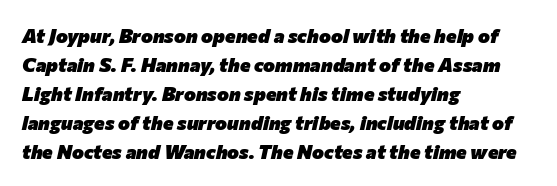
The typesetter chose a ragged-right arrangement here. Whoever set this chose a conventional vertical rhythm. Standard letterfit; no display-style spreading of the glyphs. Thick stems and heavy bowls — unmistakably bold. Glance below the letters and you will spot only blank space.
